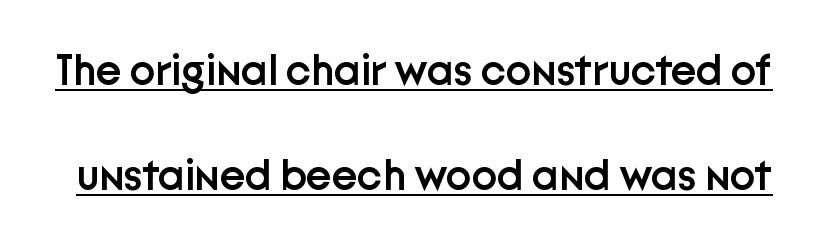
Q: Is the text bold? A: Semi-bold.
Q: Is the text italic (slanted)? A: No, it is upright.
Q: Is the typeface a serif or a sans-serif typeface? A: Sans-serif.
Q: Is the text underlined? A: Yes.
Q: Is the spacing between letters normal or unusually wide? A: Normal.
Q: Is the spacing between lines tight, normal or loose? A: Loose.
Q: Width (condensed, normal, or wide)? A: Normal.
Q: Stroke contrast? A: Low.
Q: x-height? A: Medium.
Q: Monospaced? A: No.
